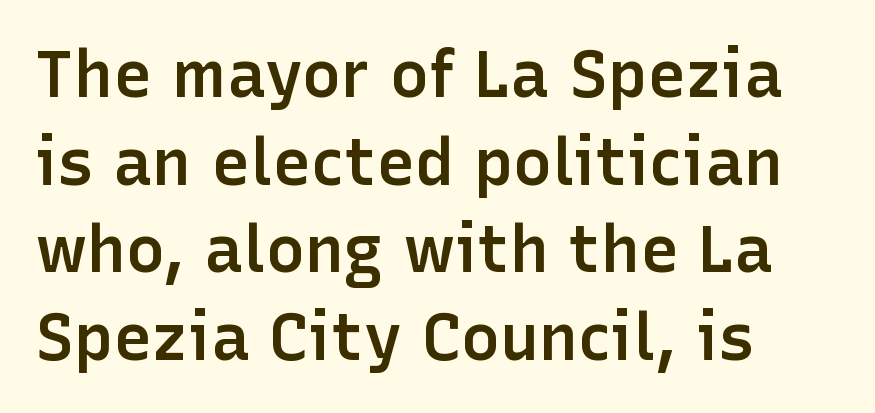
Q: Is the text bold? A: Semi-bold.
Q: Is the text italic (slanted)? A: No, it is upright.
Q: Is the typeface a serif or a sans-serif typeface? A: Sans-serif.
Q: Is the text underlined? A: No.
Q: How is the paragraph aligned? A: Left-aligned.
Q: Is the spacing between letters normal or unusually wide? A: Normal.
Q: Is the spacing between lines tight, normal or loose? A: Normal.
Q: Width (condensed, normal, or wide)? A: Normal.
Q: Stroke contrast? A: Low.
Q: x-height? A: Medium.
Q: Monospaced? A: No.
